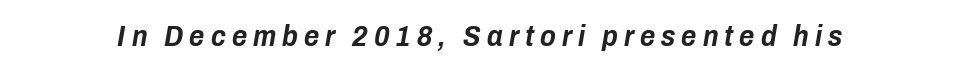
Q: Is the text bold? A: Yes.
Q: Is the text italic (slanted)? A: Yes, it leans right by about 10 degrees.
Q: Is the text underlined? A: No.
Q: Is the spacing between letters normal or unusually wide? A: Unusually wide.
Q: Width (condensed, normal, or wide)? A: Condensed.
Q: Stroke contrast? A: Low.
Q: x-height? A: Medium.
Q: Monospaced? A: No.
